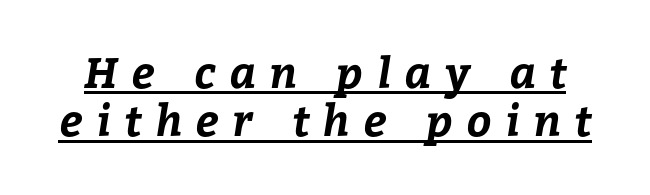
Summary of vertical rhythm: compact, with narrow interline spacing. You'd pick this weight for a headline — it's a proper bold. A baseline rule has been typeset under these characters. Loose tracking; the words dissolve into strings of separated letters. The rendering uses natural spacing where letterforms have individual widths.
